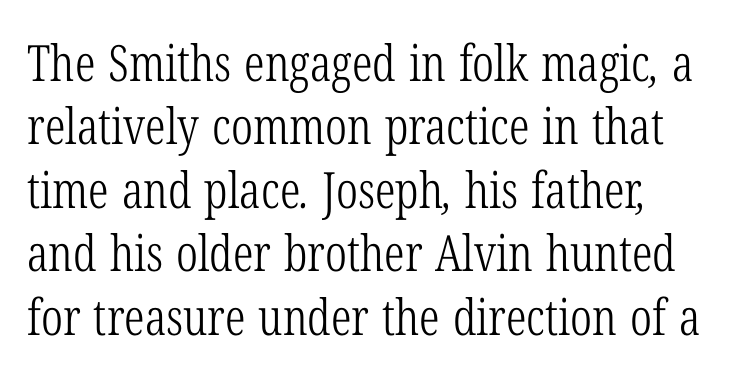
The image shows 50 px light, condensed serif type; set left-aligned, normal line spacing (1.27x), normal letter spacing, not underlined; low stroke contrast and a medium x-height.
